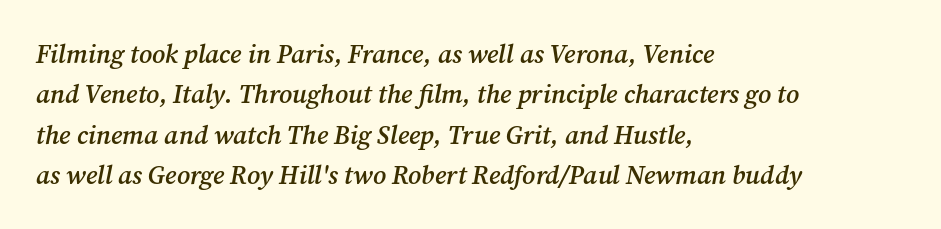
The image shows 26 px text type, italic (leaning right); set left-aligned, normal line spacing (1.55x), normal letter spacing, not underlined.
